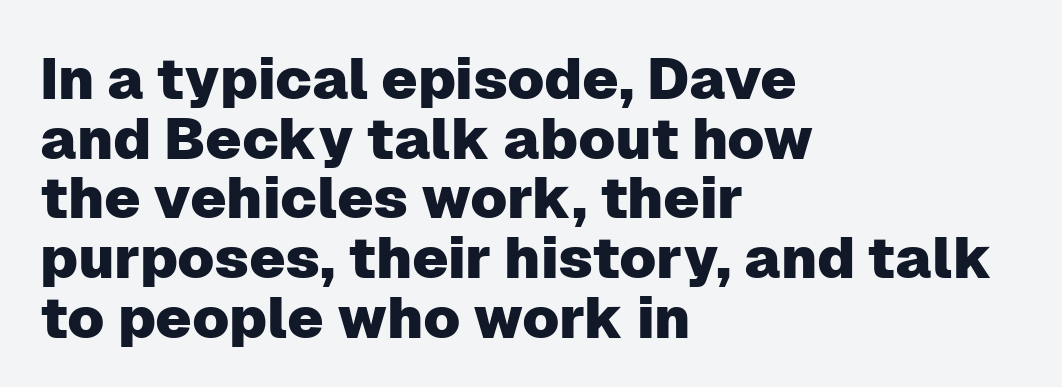
{"serif": "no", "italic": "no", "width": "normal", "stroke_contrast": "low", "x_height": "medium", "monospaced": "no", "underline": "no", "align": "left", "line_spacing": "tight", "line_spacing_ratio": 1.03, "letter_spacing": "normal", "letter_spacing_em": 0.0, "glyph_px": 58}
